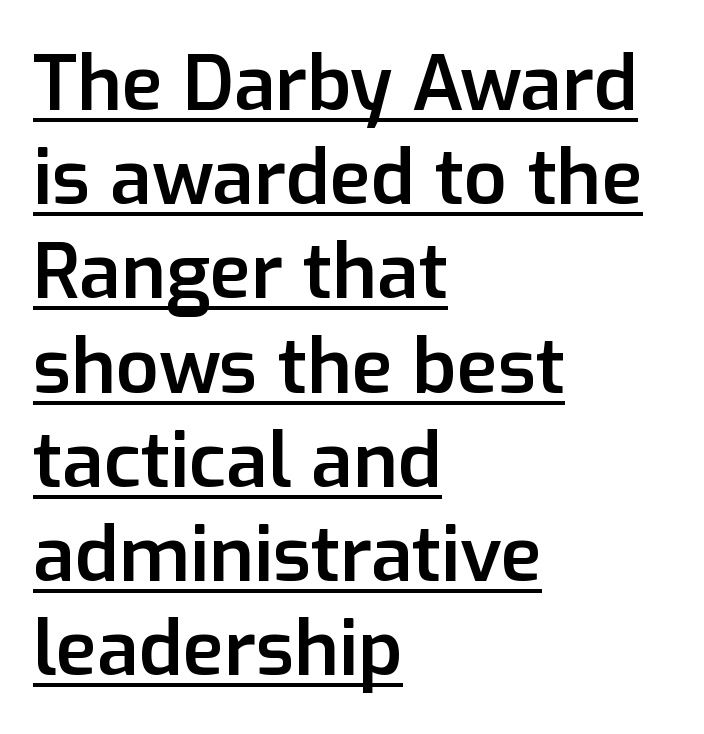
The rendering keeps characters at their native spacing. Stroke terminals: plain, sans-serif. Each letter keeps its own natural width here, so spacing adapts to shape. Has an underline been added? It has.
